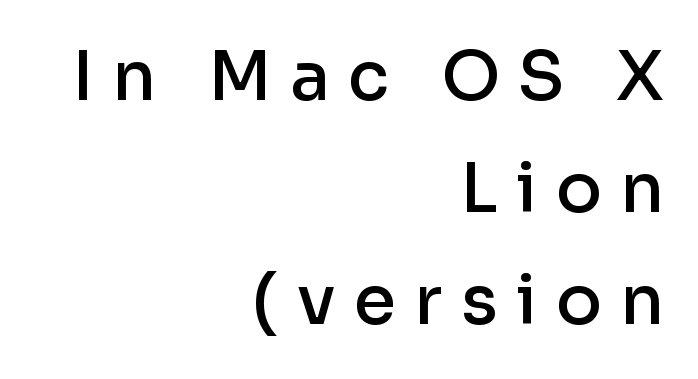
The tracking reads as deliberately expanded to a designer's eye. Casual observation: everything's shoved over to the right. Do the characters align in a grid? No, the font is proportional. The letters stand straight up with perfectly vertical stems.
